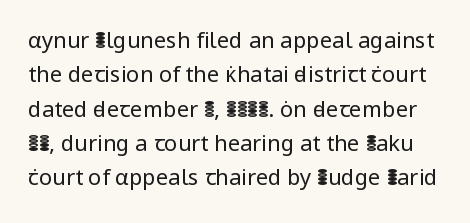
Q: Is the text bold? A: No.
Q: Is the text italic (slanted)? A: No, it is upright.
Q: Is the text underlined? A: No.
Q: Is the spacing between letters normal or unusually wide? A: Normal.
Q: Is the spacing between lines tight, normal or loose? A: Normal.
